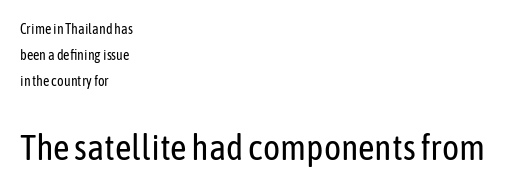
The image shows 36 px regular-weight, condensed sans-serif type, upright; set left-aligned, line spacing 1.85x, normal letter spacing, not underlined; the second (bottom) block is 2.57x larger; low stroke contrast and a medium x-height.
